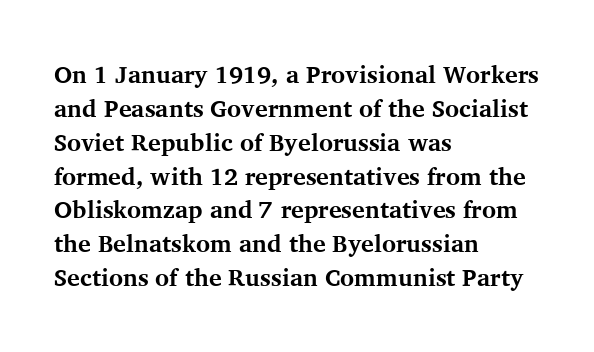
Q: Is the text bold? A: Yes.
Q: Is the text italic (slanted)? A: No, it is upright.
Q: Is the text underlined? A: No.
Q: How is the paragraph aligned? A: Left-aligned.
Q: Is the spacing between letters normal or unusually wide? A: Normal.
Q: Is the spacing between lines tight, normal or loose? A: Normal.
